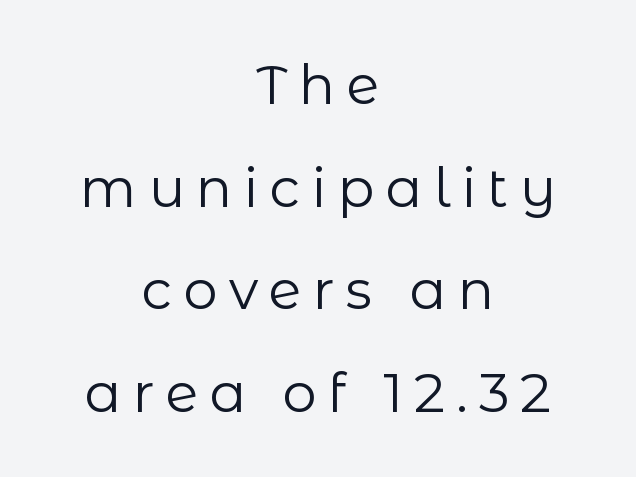
The image shows 54 px regular-weight sans-serif type, upright; set centered, loose line spacing (1.9x), unusually wide letter spacing (+0.21 em), not underlined; low stroke contrast and a medium x-height.
